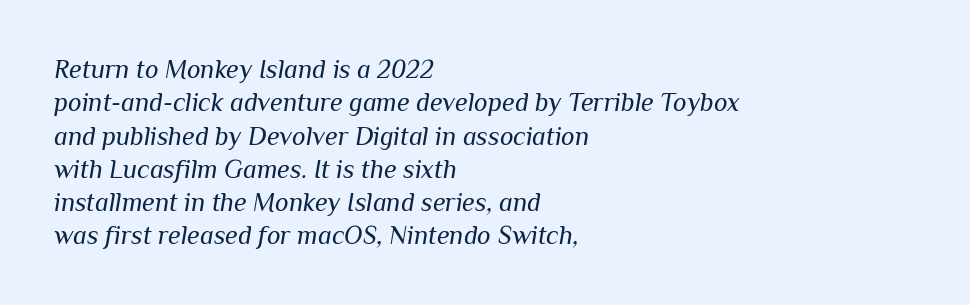
Decoration check: the copy has no underline. Regular leading. Leftover space on each line is placed entirely after the last word. Standard letterfit; no display-style spreading of the glyphs. The axis of the letterforms is tilted away from vertical.
